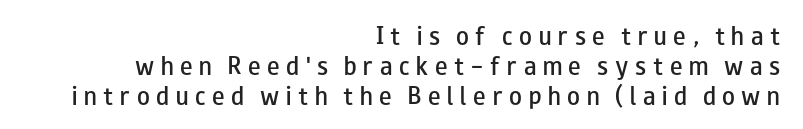
The image shows 21 px text type, upright; set right-aligned, normal line spacing (1.44x), unusually wide letter spacing (+0.31 em), not underlined.
